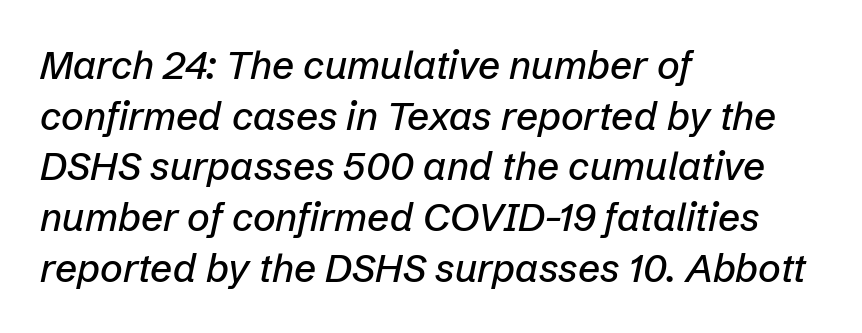
{"italic": "yes", "lean": "right", "slant_degrees": 12, "width": "normal", "stroke_contrast": "low", "x_height": "medium", "monospaced": "no", "underline": "no", "align": "left", "line_spacing": "normal", "line_spacing_ratio": 1.3, "letter_spacing": "normal", "letter_spacing_em": 0.0, "glyph_px": 39}
